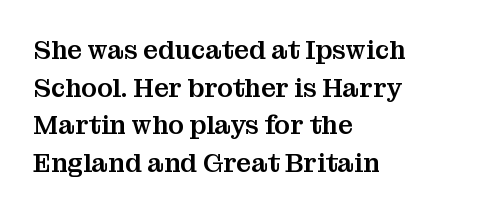
Q: Is the text italic (slanted)? A: No, it is upright.
Q: Is the text underlined? A: No.
Q: How is the paragraph aligned? A: Left-aligned.
Q: Is the spacing between letters normal or unusually wide? A: Normal.
Q: Is the spacing between lines tight, normal or loose? A: Normal.
